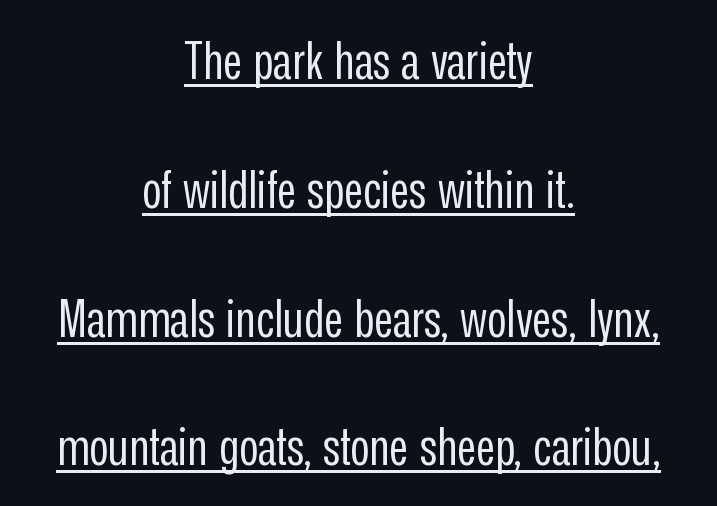
{"serif": "no", "italic": "no", "bold": "no", "weight": "regular", "width": "condensed", "stroke_contrast": "low", "x_height": "medium", "monospaced": "no", "underline": "yes", "align": "center", "line_spacing": "loose", "line_spacing_ratio": 2.43, "letter_spacing": "normal", "letter_spacing_em": 0.0, "glyph_px": 53}
